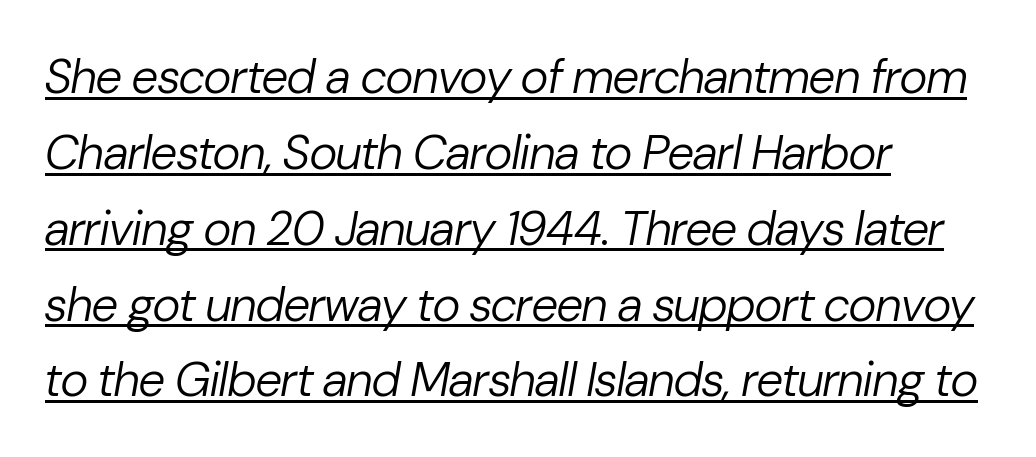
Q: Is the text bold? A: No.
Q: Is the text italic (slanted)? A: Yes, it leans right by about 10 degrees.
Q: Is the text underlined? A: Yes.
Q: How is the paragraph aligned? A: Left-aligned.
Q: Is the spacing between letters normal or unusually wide? A: Normal.
Q: Is the spacing between lines tight, normal or loose? A: Normal.
Q: Width (condensed, normal, or wide)? A: Normal.
Q: Stroke contrast? A: Low.
Q: x-height? A: Medium.
Q: Monospaced? A: No.
